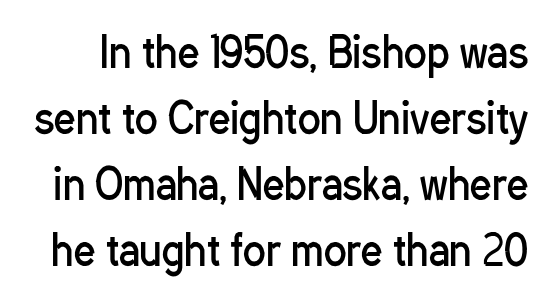
Q: Is the text bold? A: No.
Q: Is the text italic (slanted)? A: No, it is upright.
Q: Is the typeface a serif or a sans-serif typeface? A: Sans-serif.
Q: Is the text underlined? A: No.
Q: Is the spacing between letters normal or unusually wide? A: Normal.
Q: Is the spacing between lines tight, normal or loose? A: Normal.
Q: Width (condensed, normal, or wide)? A: Condensed.
Q: Stroke contrast? A: Low.
Q: x-height? A: Medium.
Q: Monospaced? A: No.
